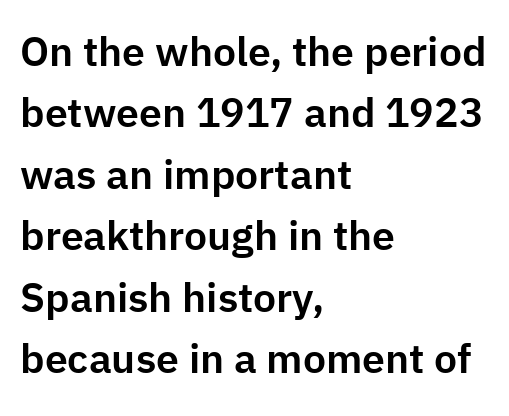
The designer left line spacing at the default. Honestly, there is no underline to notice here at all. These lines were composed using upright roman letters. Does extra space separate the letters? No, they use regular spacing. Where is the straight margin? On the left. Do the characters align in a grid? No, the font is proportional.
